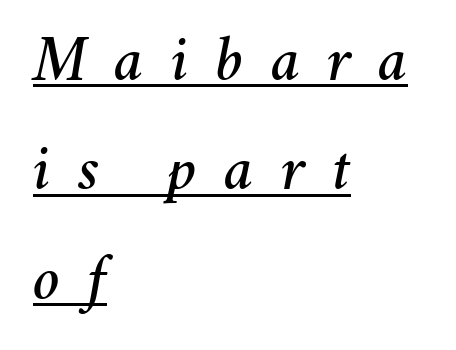
Where is the straight margin? On the left. These lines are rendered in a variable-pitch font. Has an underline been added? It has. Designer's note — italics engaged. The face used here is rendered with a markedly widened letterfit.
